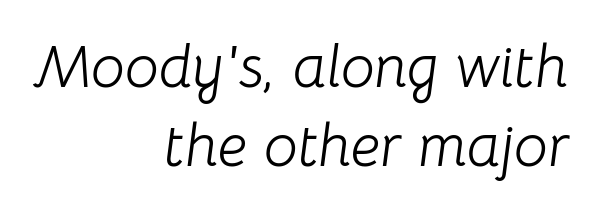
Q: Is the text bold? A: No.
Q: Is the text italic (slanted)? A: Yes, it leans right by about 8 degrees.
Q: Is the text underlined? A: No.
Q: How is the paragraph aligned? A: Right-aligned.
Q: Is the spacing between letters normal or unusually wide? A: Normal.
Q: Is the spacing between lines tight, normal or loose? A: Normal.
Q: Width (condensed, normal, or wide)? A: Normal.
Q: Stroke contrast? A: Low.
Q: x-height? A: Medium.
Q: Monospaced? A: No.
